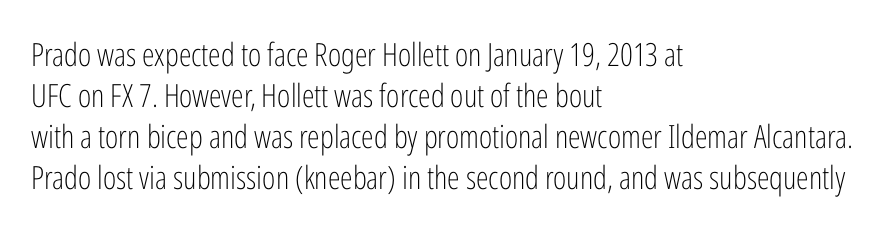
Q: Is the text bold? A: No.
Q: Is the text italic (slanted)? A: No, it is upright.
Q: Is the typeface a serif or a sans-serif typeface? A: Sans-serif.
Q: Is the text underlined? A: No.
Q: How is the paragraph aligned? A: Left-aligned.
Q: Is the spacing between letters normal or unusually wide? A: Normal.
Q: Is the spacing between lines tight, normal or loose? A: Normal.
Q: Width (condensed, normal, or wide)? A: Condensed.
Q: Stroke contrast? A: Low.
Q: x-height? A: Medium.
Q: Monospaced? A: No.
